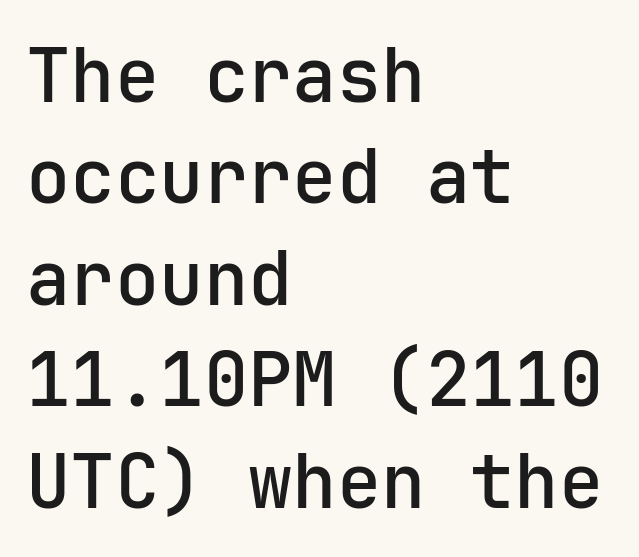
The rendering shows plain stroke endings on the letterforms — a sans-serif design. Each line starts at the same left margin while the right side varies. Students, note that the glyphs here touch the page at normal intervals. Rule under the text: the space is simply empty. Stems and bowls a touch heavier than normal — semibold. These lines were composed using upright roman letters.
